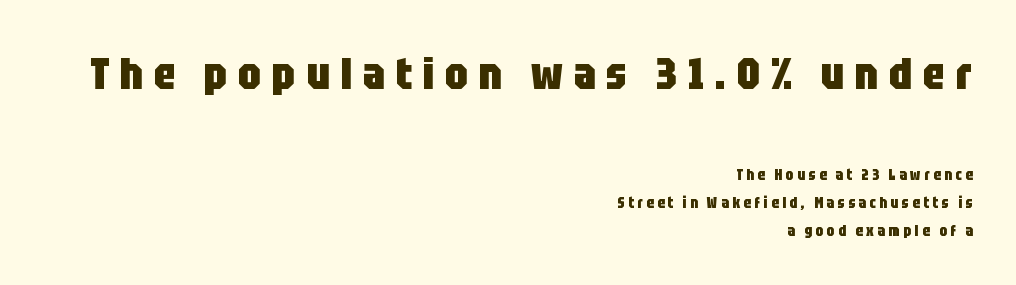
{"serif": "no", "italic": "no", "bold": "yes", "weight": "heavy", "width": "condensed", "stroke_contrast": "low", "x_height": "large", "monospaced": "no", "underline": "no", "align": "right", "line_spacing_ratio": 1.88, "letter_spacing": "wide", "letter_spacing_em": 0.24, "larger_block": "first", "size_ratio": 3.0, "glyph_px": 45}
